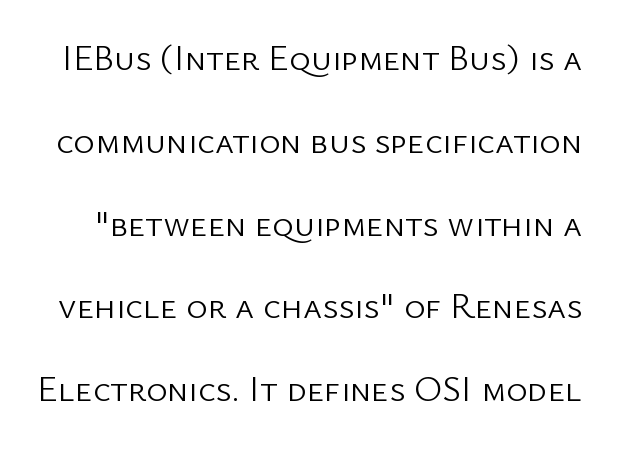
{"serif": "no", "italic": "no", "bold": "no", "weight": "light", "width": "normal", "stroke_contrast": "low", "x_height": "medium", "monospaced": "no", "underline": "no", "line_spacing": "loose", "line_spacing_ratio": 2.3, "letter_spacing": "normal", "letter_spacing_em": 0.0, "glyph_px": 36}
